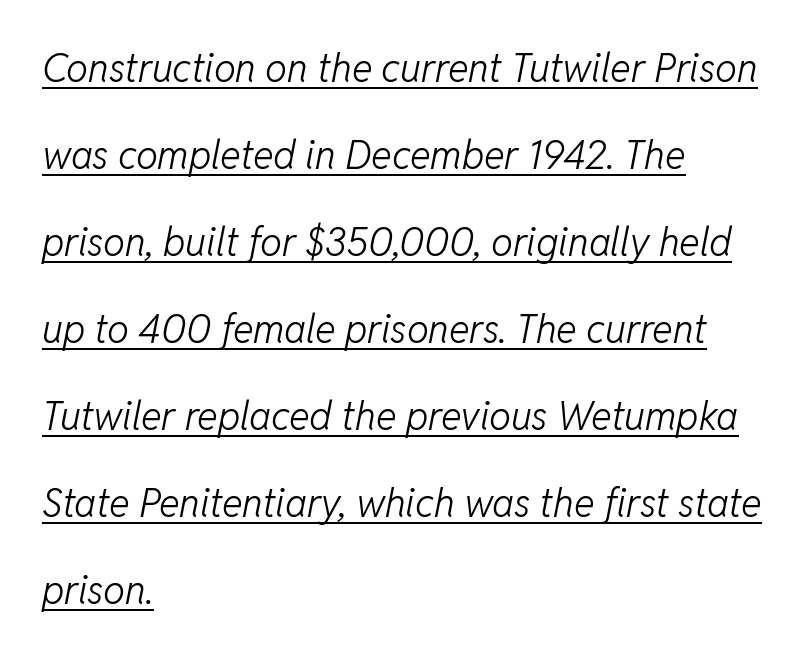
The image shows 39 px light type, italic (leaning right); set left-aligned, loose line spacing (2.23x), normal letter spacing, underlined; low stroke contrast and a medium x-height.
